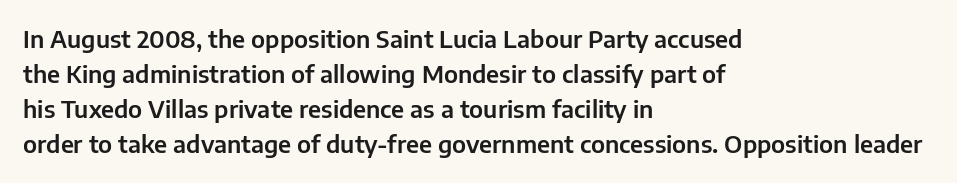
{"italic": "no", "underline": "no", "align": "left", "line_spacing": "normal", "line_spacing_ratio": 1.46, "letter_spacing": "normal", "letter_spacing_em": 0.0, "glyph_px": 24}
